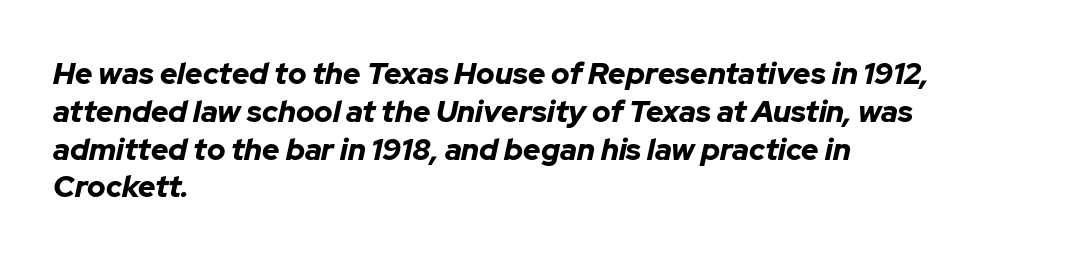
{"italic": "yes", "lean": "right", "slant_degrees": 12, "bold": "yes", "weight": "bold", "width": "normal", "stroke_contrast": "low", "x_height": "medium", "monospaced": "no", "underline": "no", "align": "left", "line_spacing": "normal", "line_spacing_ratio": 1.26, "letter_spacing": "normal", "letter_spacing_em": 0.0, "glyph_px": 30}
